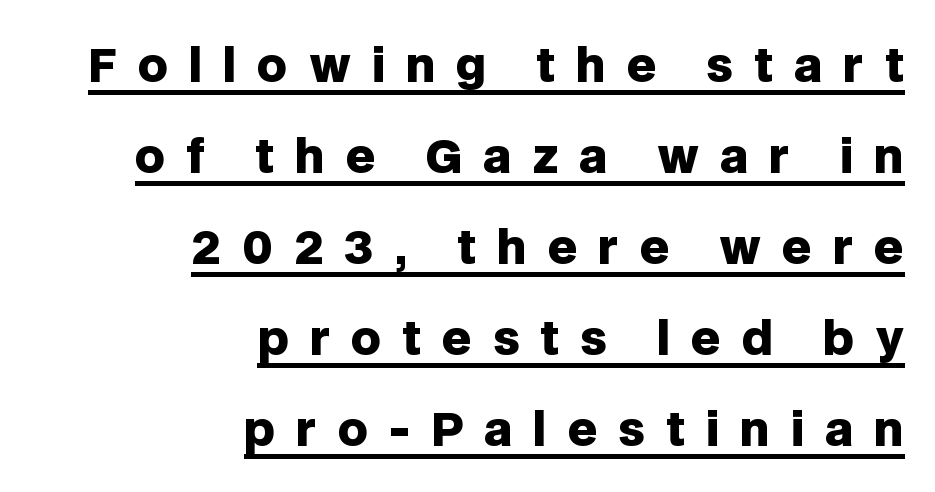
Q: Is the text bold? A: Yes.
Q: Is the text italic (slanted)? A: No, it is upright.
Q: Is the typeface a serif or a sans-serif typeface? A: Sans-serif.
Q: Is the text underlined? A: Yes.
Q: How is the paragraph aligned? A: Right-aligned.
Q: Is the spacing between letters normal or unusually wide? A: Unusually wide.
Q: Is the spacing between lines tight, normal or loose? A: Loose.
Q: Width (condensed, normal, or wide)? A: Normal.
Q: Stroke contrast? A: Low.
Q: x-height? A: Large.
Q: Monospaced? A: No.
